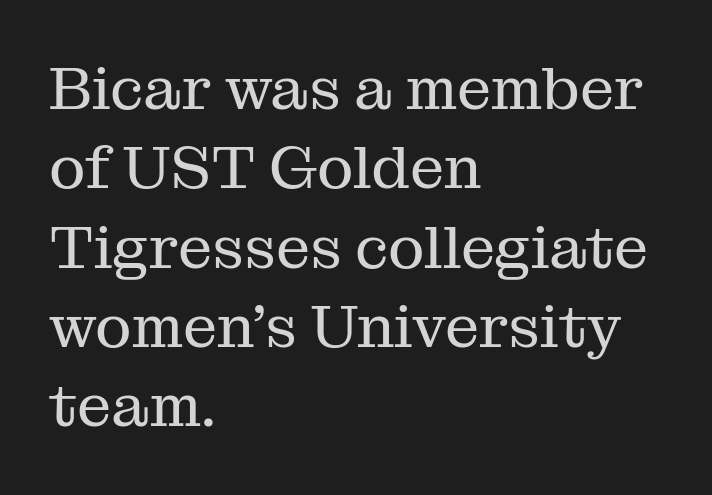
Q: Is the text bold? A: No.
Q: Is the text italic (slanted)? A: No, it is upright.
Q: Is the typeface a serif or a sans-serif typeface? A: Serif.
Q: Is the text underlined? A: No.
Q: How is the paragraph aligned? A: Left-aligned.
Q: Is the spacing between letters normal or unusually wide? A: Normal.
Q: Is the spacing between lines tight, normal or loose? A: Normal.
Q: Width (condensed, normal, or wide)? A: Normal.
Q: Stroke contrast? A: Medium.
Q: x-height? A: Medium.
Q: Monospaced? A: No.
